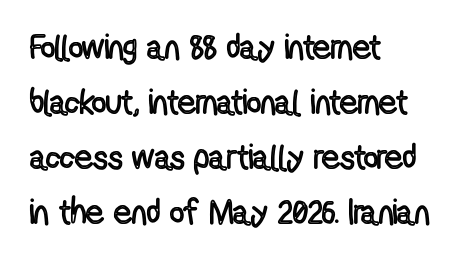
The image shows 35 px condensed type, upright; set left-aligned, normal line spacing (1.57x), normal letter spacing, not underlined; a medium x-height.
